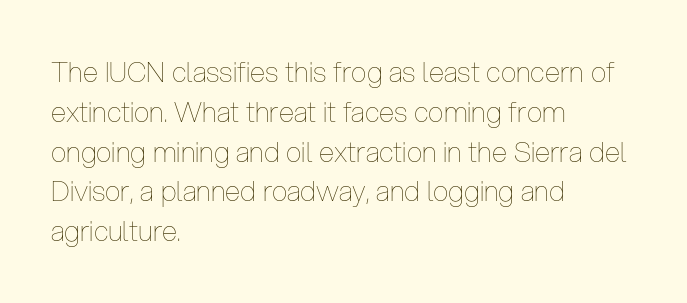
Q: Is the text bold? A: No.
Q: Is the text italic (slanted)? A: No, it is upright.
Q: Is the text underlined? A: No.
Q: How is the paragraph aligned? A: Left-aligned.
Q: Is the spacing between letters normal or unusually wide? A: Normal.
Q: Is the spacing between lines tight, normal or loose? A: Normal.
Q: Width (condensed, normal, or wide)? A: Condensed.
Q: Stroke contrast? A: Low.
Q: x-height? A: Medium.
Q: Monospaced? A: No.
